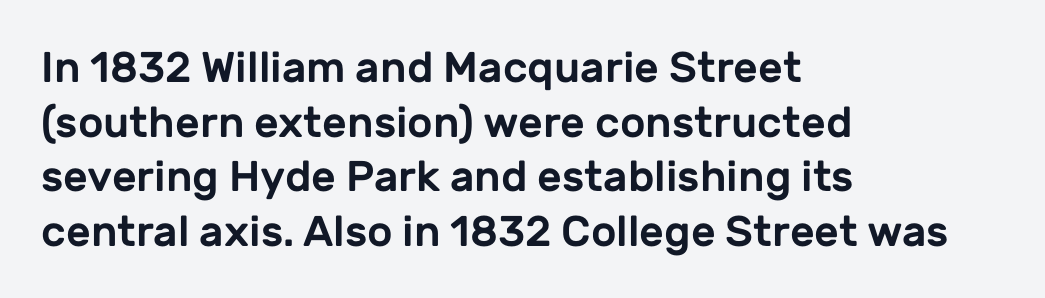
Q: Is the text italic (slanted)? A: No, it is upright.
Q: Is the typeface a serif or a sans-serif typeface? A: Sans-serif.
Q: Is the text underlined? A: No.
Q: How is the paragraph aligned? A: Left-aligned.
Q: Is the spacing between letters normal or unusually wide? A: Normal.
Q: Is the spacing between lines tight, normal or loose? A: Normal.
Q: Width (condensed, normal, or wide)? A: Normal.
Q: Stroke contrast? A: Low.
Q: x-height? A: Medium.
Q: Monospaced? A: No.
